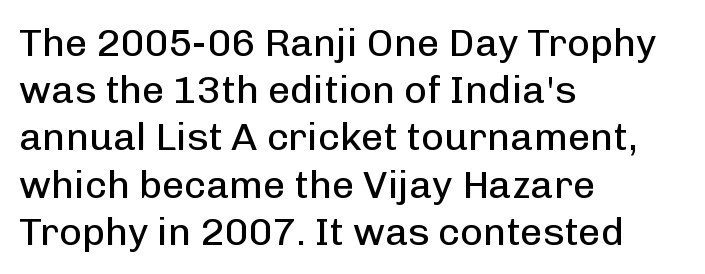
The image shows 39 px regular-weight sans-serif type, upright; set left-aligned, line spacing 1.21x, normal letter spacing, not underlined; low stroke contrast and a medium x-height.
